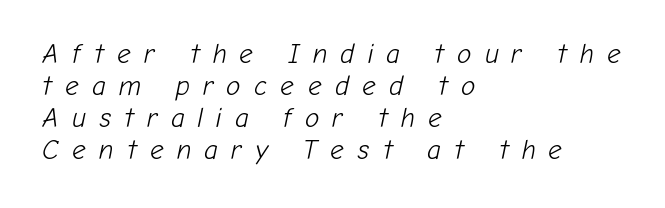
Italic? Definitely — the glyphs are oblique. Stroke mass is kept to a normal reading level or below. A clean baseline with only descenders dipping below it. Does the copy run flush right? No — it runs flush left. There is plenty of visible air inserted between adjacent glyphs.
